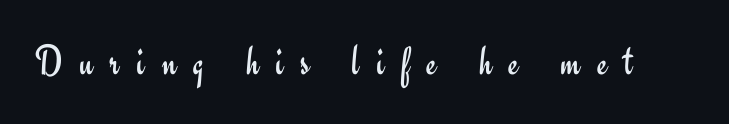
This sample has the flowing, uneven cadence of proportional lettering. The typeface chosen for these lines omits serifs. The cut favours lightness, reaching ordinary text weight at its darkest. There is plenty of visible air inserted between adjacent glyphs.
